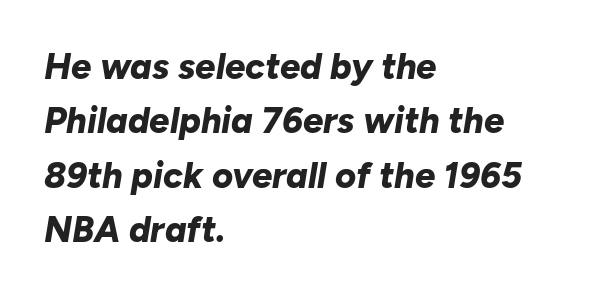
Q: Is the text bold? A: Yes.
Q: Is the text italic (slanted)? A: Yes, it leans right by about 10 degrees.
Q: Is the text underlined? A: No.
Q: How is the paragraph aligned? A: Left-aligned.
Q: Is the spacing between letters normal or unusually wide? A: Normal.
Q: Is the spacing between lines tight, normal or loose? A: Normal.
Q: Width (condensed, normal, or wide)? A: Normal.
Q: Stroke contrast? A: Low.
Q: x-height? A: Medium.
Q: Monospaced? A: No.
